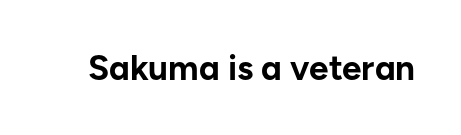
Tall strokes in this sample are plumb rather than angled. Varying glyph widths throughout — classic text-font behaviour. Default kerning and tracking; the words read as compact shapes. Its strokes are broad and dark, the hallmark of bold type. Quick note: underline off.
